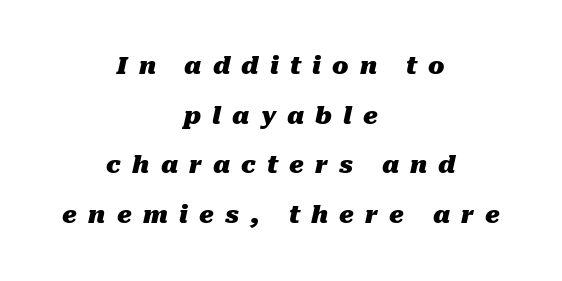
{"italic": "yes", "lean": "right", "slant_degrees": 10, "bold": "yes", "underline": "no", "align": "center", "line_spacing": "loose", "line_spacing_ratio": 2.07, "letter_spacing": "wide", "letter_spacing_em": 0.47, "glyph_px": 24}
